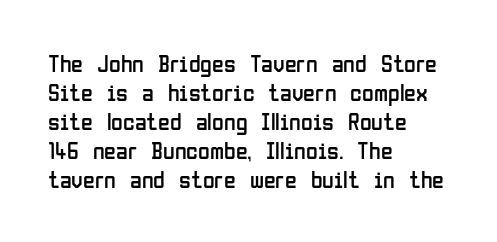
Q: Is the text bold? A: No.
Q: Is the text italic (slanted)? A: No, it is upright.
Q: Is the text underlined? A: No.
Q: How is the paragraph aligned? A: Left-aligned.
Q: Is the spacing between letters normal or unusually wide? A: Normal.
